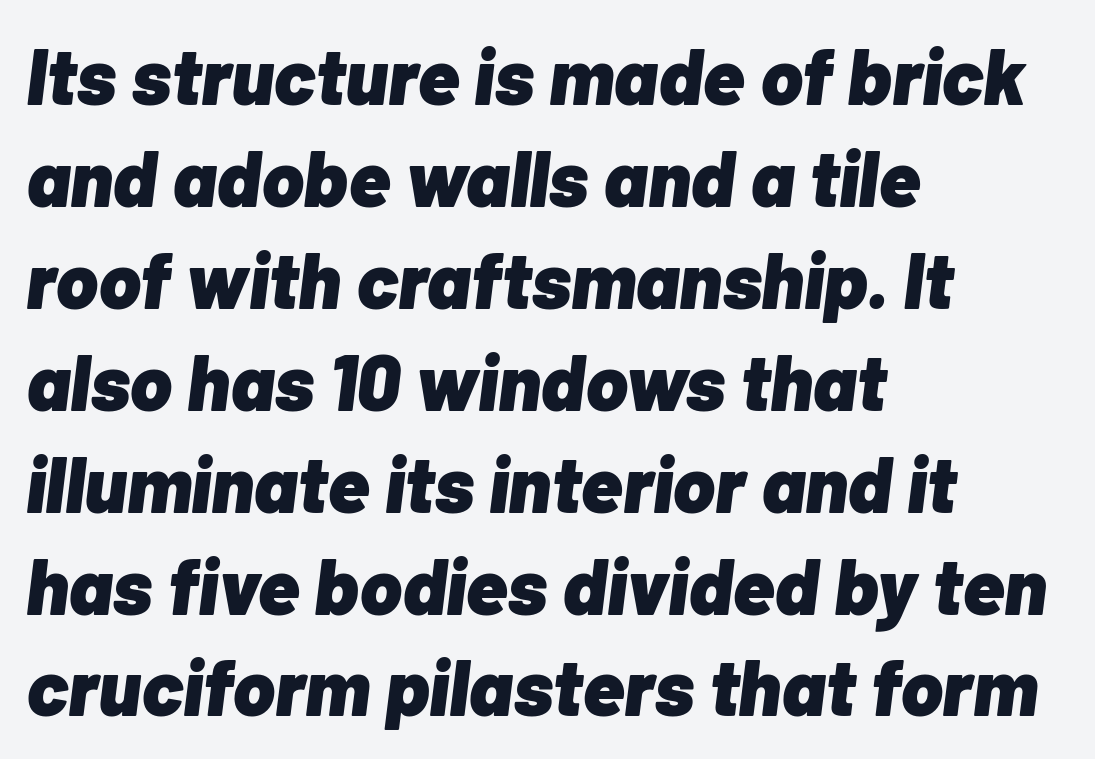
Notice how descenders clear the ascenders below comfortably — that's standard leading. Weight: bold. The type is set solid horizontally, with unmodified tracking. The letters are slanted; this is an italic face. Bare-footed words on every line.
